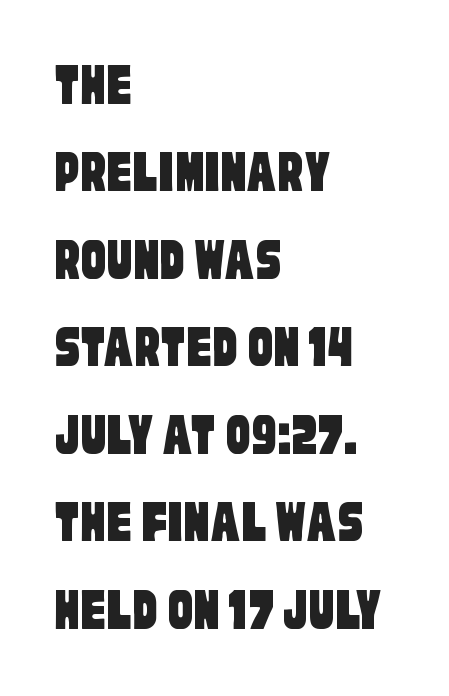
Q: Is the typeface a serif or a sans-serif typeface? A: Sans-serif.
Q: Is the text underlined? A: No.
Q: How is the paragraph aligned? A: Left-aligned.
Q: Is the spacing between letters normal or unusually wide? A: Normal.
Q: Is the spacing between lines tight, normal or loose? A: Normal.
Q: Width (condensed, normal, or wide)? A: Condensed.
Q: Stroke contrast? A: Low.
Q: x-height? A: Large.
Q: Monospaced? A: No.
